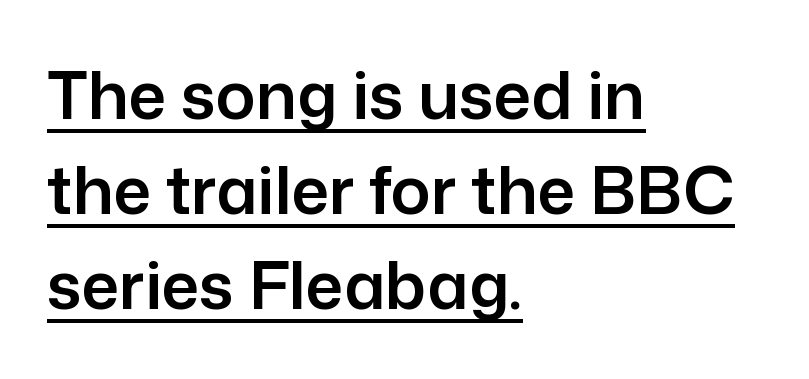
The image shows 66 px sans-serif type, upright; set left-aligned, normal line spacing (1.44x), normal letter spacing, underlined; low stroke contrast and a medium x-height.
